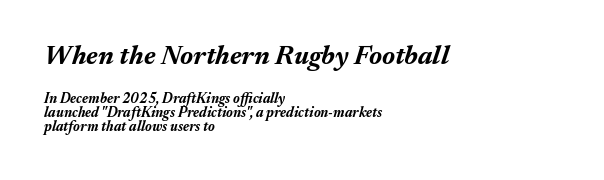
The image shows 27 px bold type, italic (leaning right); set left-aligned, tight line spacing (0.99x), normal letter spacing, not underlined; the first (top) block is 1.93x larger.
